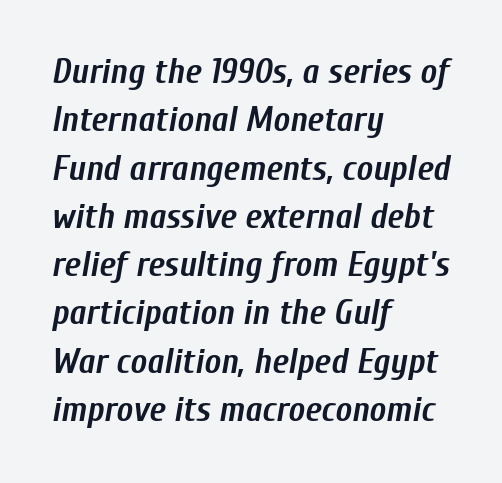
Each line starts at the same left margin while the right side varies. The letterforms sit shoulder to shoulder at normal distance. Each row of text sits above clean, open space. Italic? Definitely — the glyphs are oblique. Here the designer chose a conventional face with non-uniform glyph widths. Heavy, bold letterforms.
